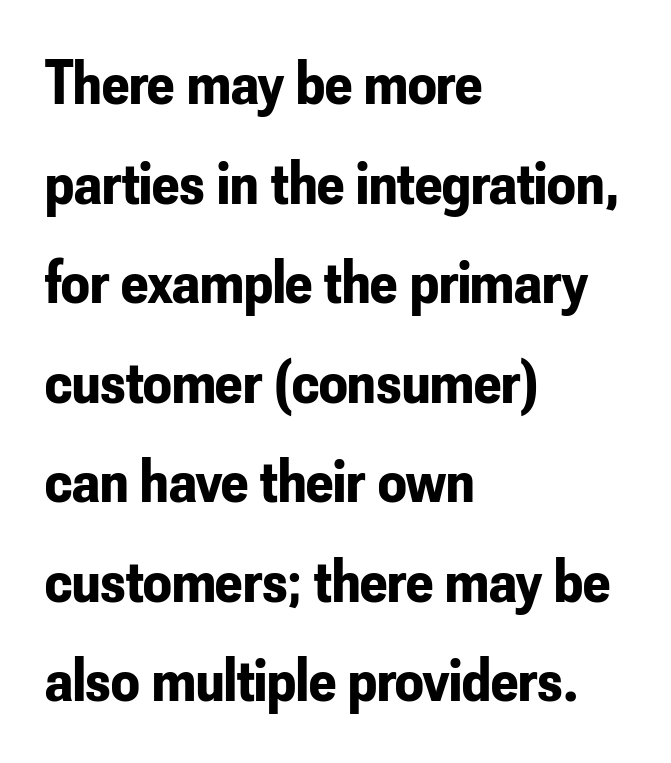
{"serif": "no", "italic": "no", "bold": "yes", "weight": "bold", "width": "condensed", "stroke_contrast": "low", "x_height": "small", "monospaced": "no", "underline": "no", "align": "left", "line_spacing": "normal", "line_spacing_ratio": 1.58, "letter_spacing": "normal", "letter_spacing_em": 0.0, "glyph_px": 63}
